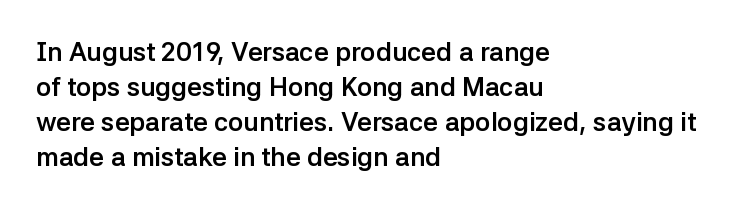
Q: Is the text bold? A: Yes.
Q: Is the text italic (slanted)? A: No, it is upright.
Q: Is the text underlined? A: No.
Q: How is the paragraph aligned? A: Left-aligned.
Q: Is the spacing between letters normal or unusually wide? A: Normal.
Q: Is the spacing between lines tight, normal or loose? A: Normal.
